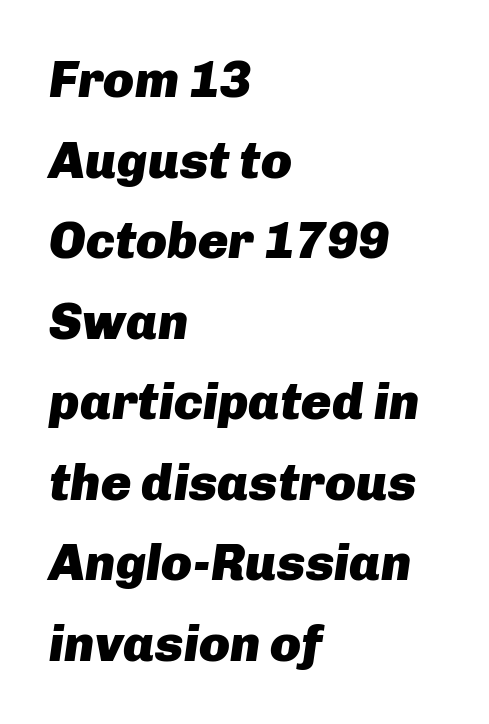
{"italic": "yes", "lean": "right", "slant_degrees": 8, "bold": "yes", "weight": "heavy", "width": "normal", "stroke_contrast": "low", "x_height": "medium", "monospaced": "no", "underline": "no", "align": "left", "line_spacing": "normal", "line_spacing_ratio": 1.58, "letter_spacing": "normal", "letter_spacing_em": 0.0, "glyph_px": 51}
